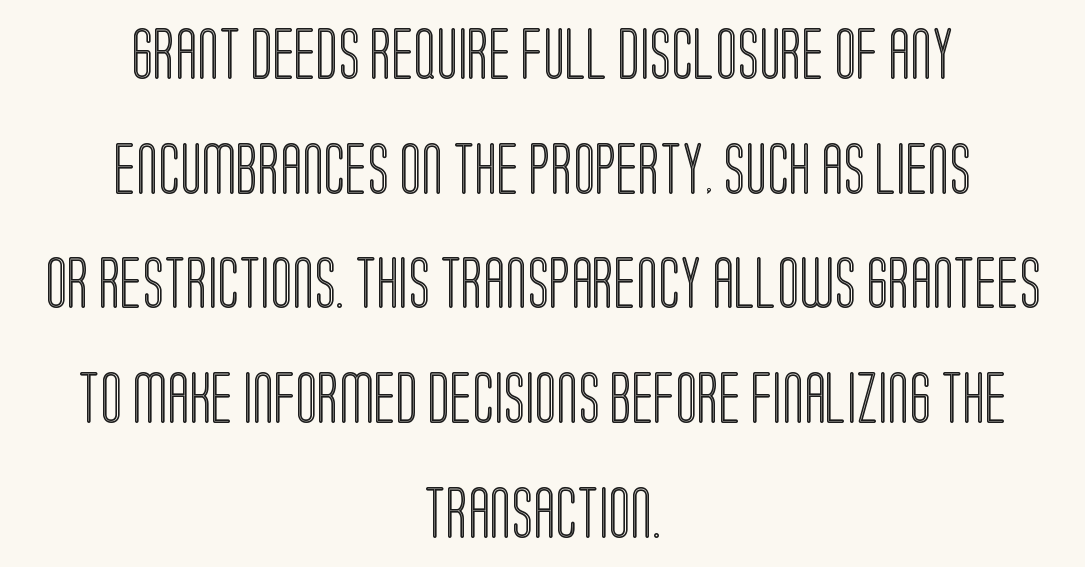
These lines stand farther apart than default settings would place them. Typeset on center — no edge is straight. A clean baseline with only descenders dipping below it. These lines are rendered in a variable-pitch font. No italicization has been applied; the sample stays upright. These lines keep a tight, regular rhythm from letter to letter.
